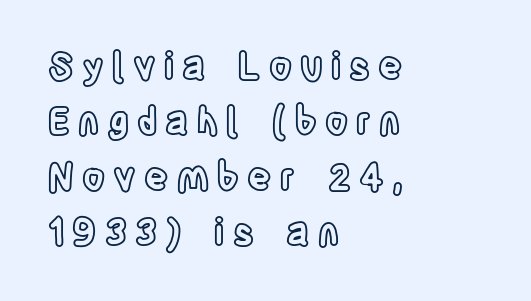
The image shows 37 px condensed type, upright; set left-aligned, normal line spacing (1.5x), unusually wide letter spacing (+0.22 em), not underlined; a large x-height.
